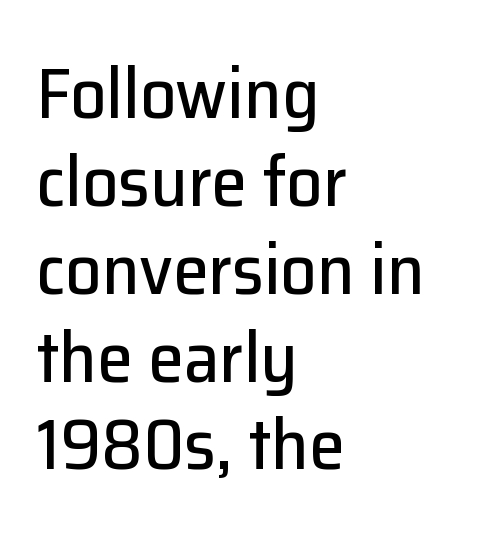
The image shows 72 px sans-serif type, upright; set left-aligned, line spacing 1.22x, normal letter spacing, not underlined; low stroke contrast and a medium x-height.
